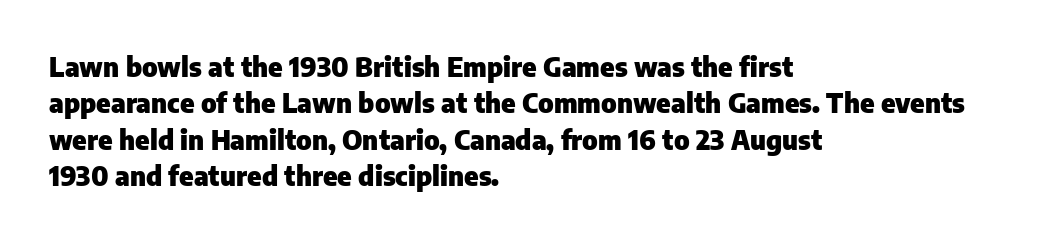
Q: Is the text bold? A: Yes.
Q: Is the text italic (slanted)? A: No, it is upright.
Q: Is the text underlined? A: No.
Q: How is the paragraph aligned? A: Left-aligned.
Q: Is the spacing between letters normal or unusually wide? A: Normal.
Q: Is the spacing between lines tight, normal or loose? A: Normal.
